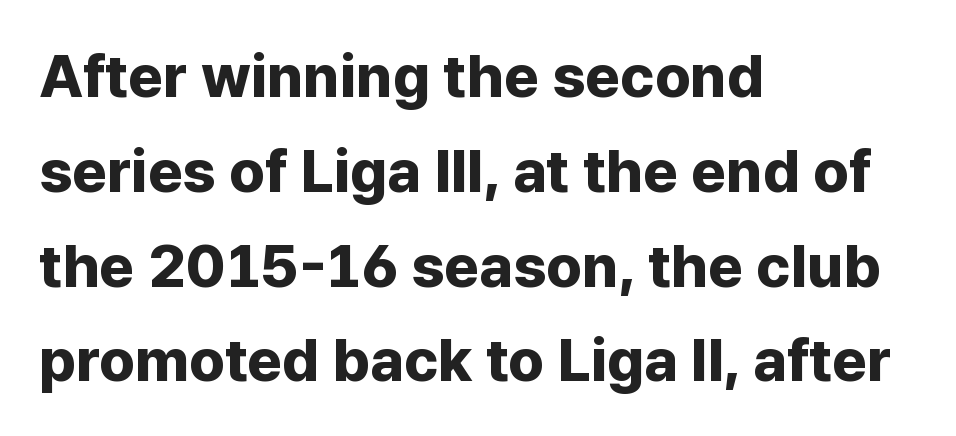
Short note: letters normally spaced. These lines sit exactly where default settings would place them. This is the regular roman posture of the typeface. The face used here is proportionally spaced, like ordinary book or web type. Nope, no serifs anywhere on these letters.
